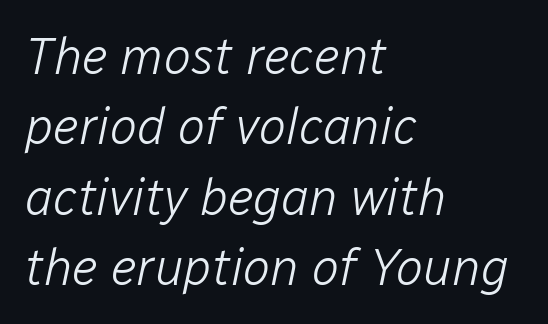
Q: Is the text bold? A: No.
Q: Is the text italic (slanted)? A: Yes, it leans right by about 12 degrees.
Q: Is the text underlined? A: No.
Q: How is the paragraph aligned? A: Left-aligned.
Q: Is the spacing between letters normal or unusually wide? A: Normal.
Q: Is the spacing between lines tight, normal or loose? A: Normal.
Q: Width (condensed, normal, or wide)? A: Normal.
Q: Stroke contrast? A: Low.
Q: x-height? A: Medium.
Q: Monospaced? A: No.
